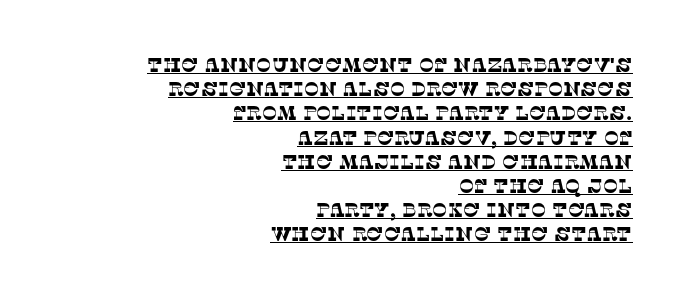
{"underline": "yes", "align": "right", "line_spacing_ratio": 1.21, "letter_spacing": "normal", "letter_spacing_em": 0.0, "glyph_px": 20}
